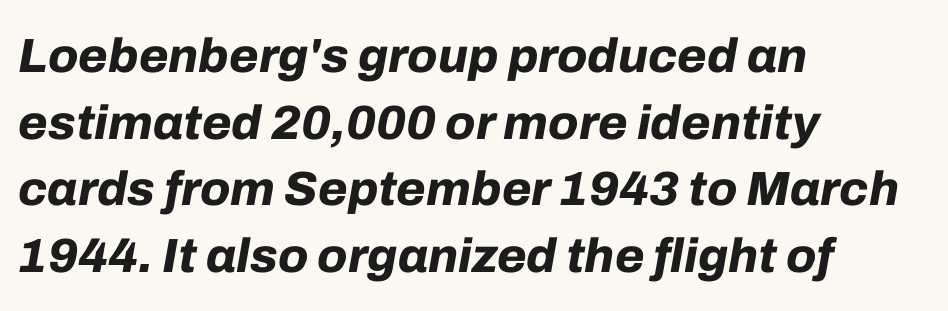
The image shows 48 px bold type, italic (leaning right); set left-aligned, normal line spacing (1.39x), normal letter spacing, not underlined; low stroke contrast and a medium x-height.
